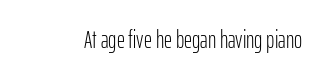
The image shows 25 px text type, upright; set normal letter spacing, not underlined.
